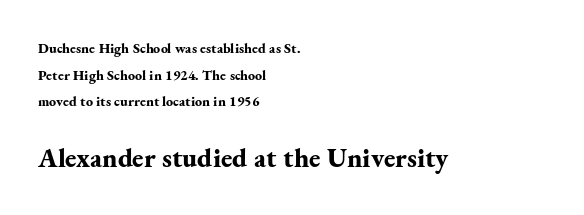
A clean baseline with only descenders dipping below it. Rendered with straight, roman letterforms. This sample is left-justified, so line endings fall wherever the words run out. The block sitting lower on the canvas is the one with enlarged characters. Vertical spacing — loose. Stroke thickness is high; the sample reads as a true bold.
